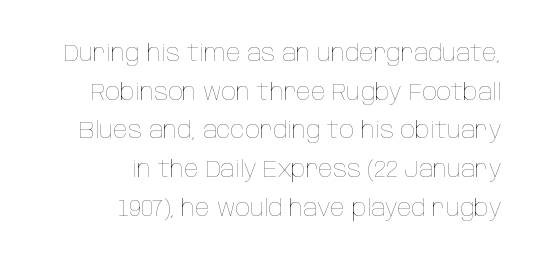
The image shows 24 px text type, upright; set right-aligned, normal line spacing (1.61x), normal letter spacing, not underlined.
